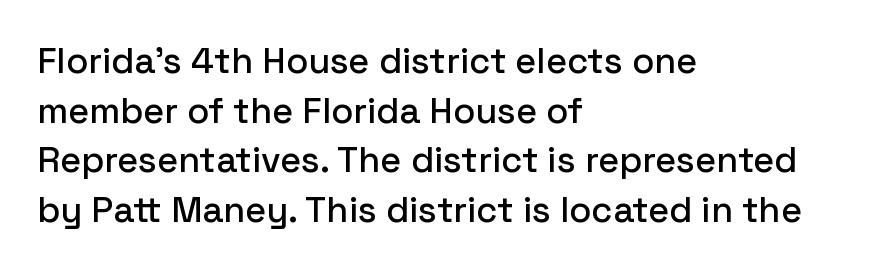
{"serif": "no", "italic": "no", "width": "normal", "stroke_contrast": "low", "x_height": "medium", "monospaced": "no", "underline": "no", "align": "left", "line_spacing": "normal", "line_spacing_ratio": 1.38, "letter_spacing": "normal", "letter_spacing_em": 0.0, "glyph_px": 36}
